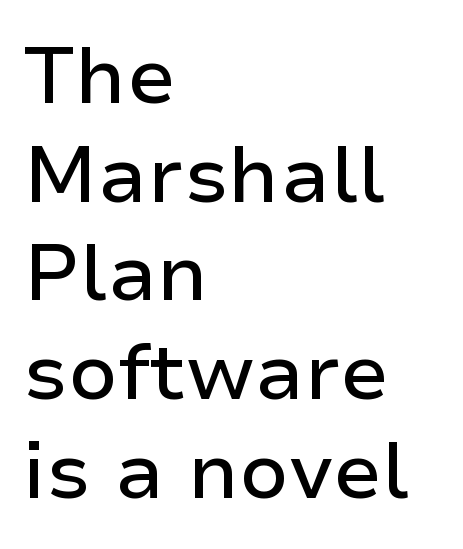
Q: Is the text italic (slanted)? A: No, it is upright.
Q: Is the typeface a serif or a sans-serif typeface? A: Sans-serif.
Q: Is the text underlined? A: No.
Q: How is the paragraph aligned? A: Left-aligned.
Q: Is the spacing between letters normal or unusually wide? A: Normal.
Q: Is the spacing between lines tight, normal or loose? A: Normal.
Q: Width (condensed, normal, or wide)? A: Normal.
Q: Stroke contrast? A: Low.
Q: x-height? A: Medium.
Q: Monospaced? A: No.
